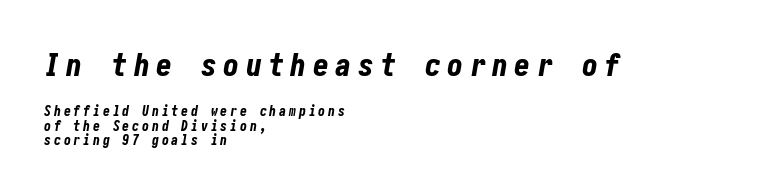
Quick note: interline space is minimal. Look at the stroke-to-counter ratio: heavy, a bold. Which chunk is bigger? The first one — the top block dwarfs the bottom. Horizontally, the lines are justified to the leading edge only. If you drew a line through each stem, it would be angled. Caption: expanded tracking, letters set apart.
